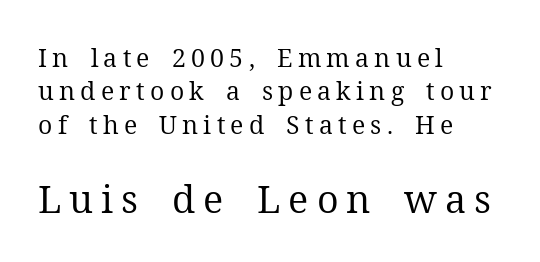
The image shows 38 px regular-weight serif type, upright; set left-aligned, normal line spacing (1.34x), unusually wide letter spacing (+0.21 em), not underlined; the second (bottom) block is 1.52x larger; medium stroke contrast and a medium x-height.
